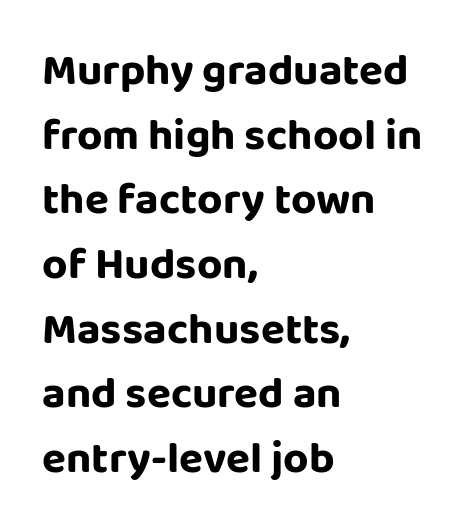
The image shows 44 px sans-serif type, upright; set left-aligned, normal line spacing (1.47x), normal letter spacing, not underlined; low stroke contrast and a large x-height.
